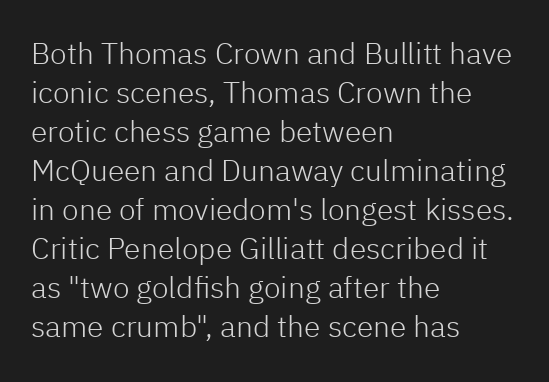
{"serif": "no", "italic": "no", "bold": "no", "weight": "light", "width": "normal", "stroke_contrast": "low", "x_height": "medium", "monospaced": "no", "underline": "no", "align": "left", "line_spacing": "normal", "line_spacing_ratio": 1.3, "letter_spacing": "normal", "letter_spacing_em": 0.0, "glyph_px": 30}
